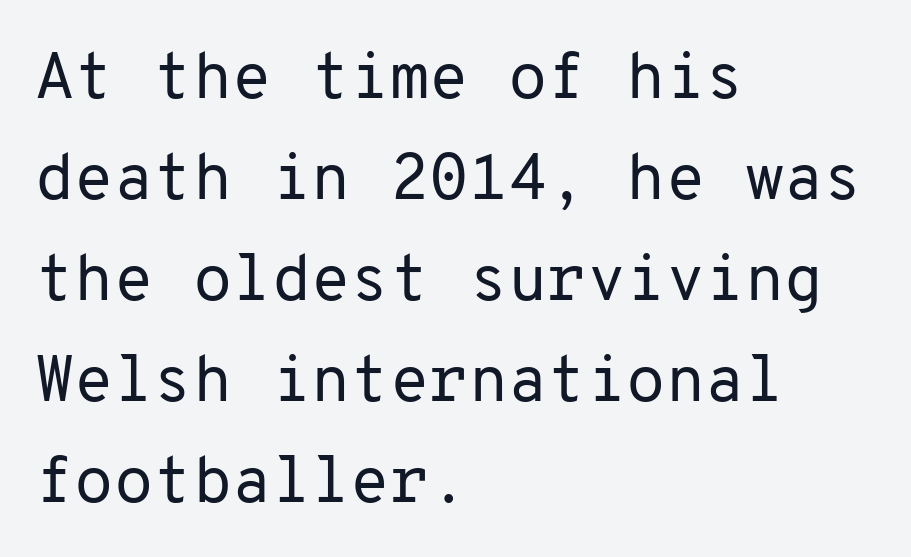
{"serif": "no", "italic": "no", "bold": "no", "weight": "regular", "width": "normal", "stroke_contrast": "low", "x_height": "medium", "monospaced": "yes", "underline": "no", "align": "left", "line_spacing": "normal", "line_spacing_ratio": 1.58, "letter_spacing": "normal", "letter_spacing_em": 0.0, "glyph_px": 64}
